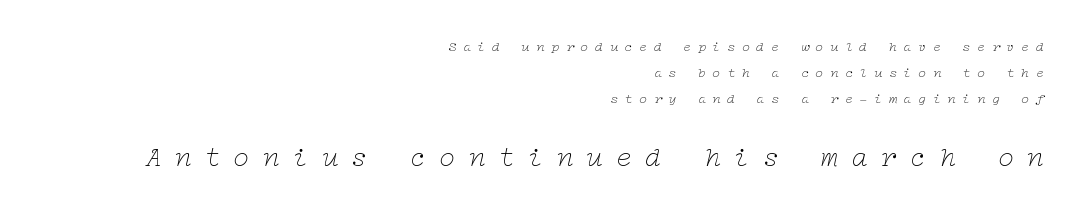
The image shows 28 px thin, wide serif type, italic (leaning right); set right-aligned, line spacing 1.84x, unusually wide letter spacing (+0.45 em), not underlined; the second (bottom) block is 2.0x larger; low stroke contrast and a medium x-height.
